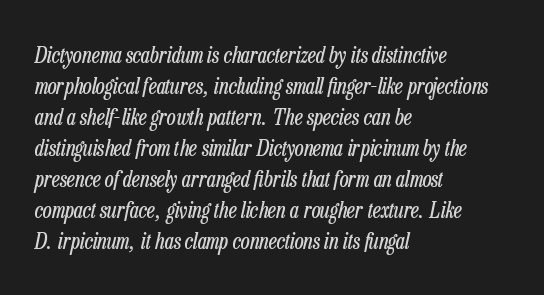
Vertical stems look standard width or narrower in stroke. This rendering uses left alignment, leaving the right contour irregular. This rendering leaves character spacing at its baseline value. Evenly set lines give the paragraph a standard silhouette. Quick note: italic. Each row of text sits above clean, open space.
